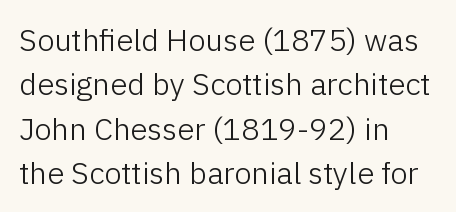
{"serif": "no", "italic": "no", "bold": "no", "weight": "light", "width": "normal", "stroke_contrast": "low", "x_height": "medium", "monospaced": "no", "underline": "no", "align": "left", "line_spacing": "normal", "line_spacing_ratio": 1.43, "letter_spacing": "normal", "letter_spacing_em": 0.0, "glyph_px": 31}
